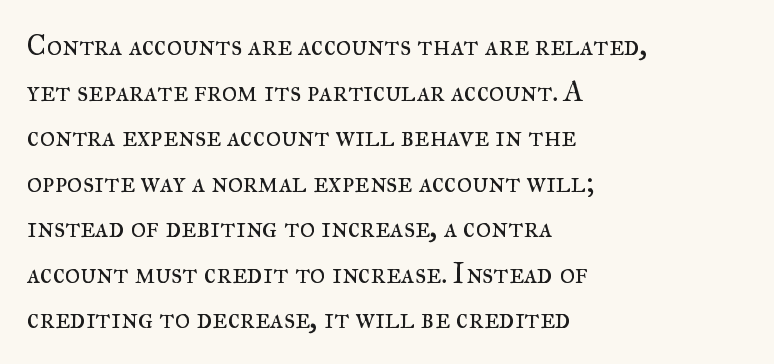
{"serif": "yes", "italic": "no", "bold": "no", "weight": "regular", "width": "normal", "stroke_contrast": "medium", "x_height": "small", "monospaced": "no", "underline": "no", "align": "left", "line_spacing": "normal", "line_spacing_ratio": 1.57, "letter_spacing": "normal", "letter_spacing_em": 0.0, "glyph_px": 29}
